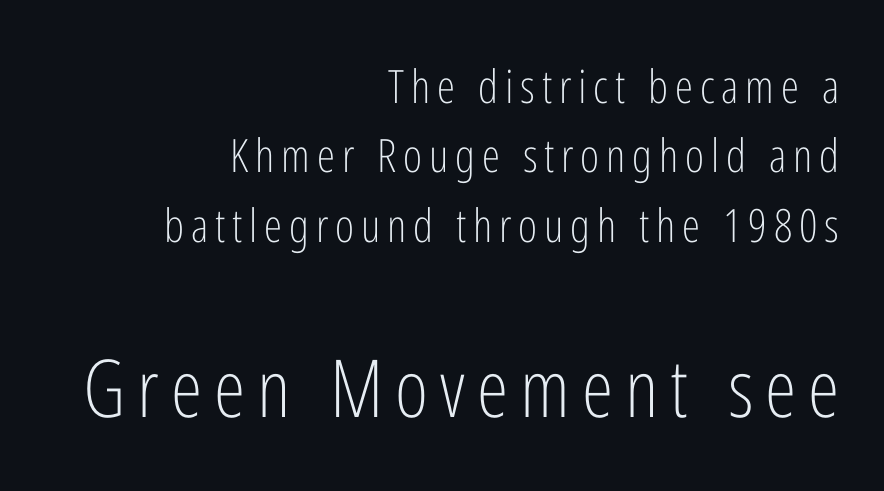
The image shows 80 px light, condensed sans-serif type, upright; set right-aligned, normal line spacing (1.51x), not underlined; the second (bottom) block is 1.74x larger; low stroke contrast and a medium x-height.
